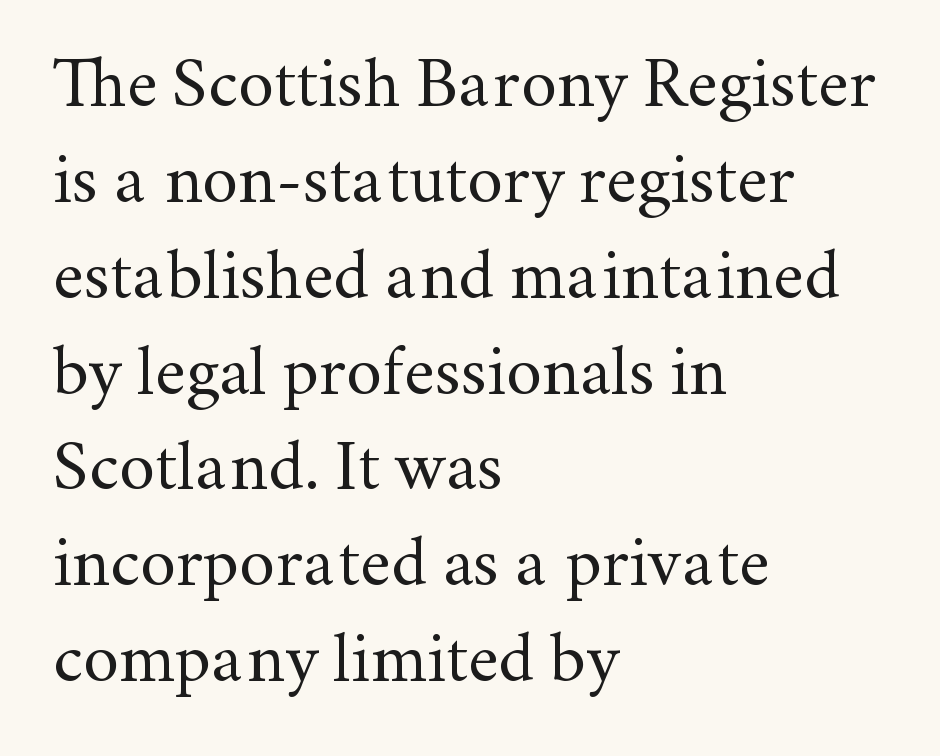
This rendering employs a face with finishing strokes, i.e., a serif. Reading down the block, your eye returns to a fixed left position each line. Ordinary non-slanted type is in use. Weight: in the light-to-regular range.
